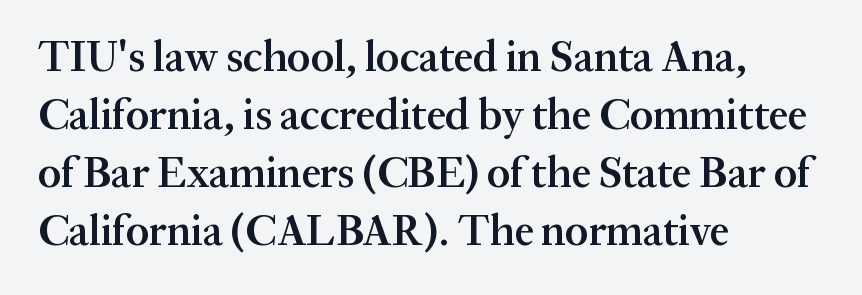
{"serif": "yes", "italic": "no", "bold": "semi", "weight": "semibold", "width": "normal", "stroke_contrast": "medium", "x_height": "medium", "monospaced": "no", "underline": "no", "align": "left", "line_spacing": "normal", "line_spacing_ratio": 1.35, "letter_spacing": "normal", "letter_spacing_em": 0.0, "glyph_px": 43}
